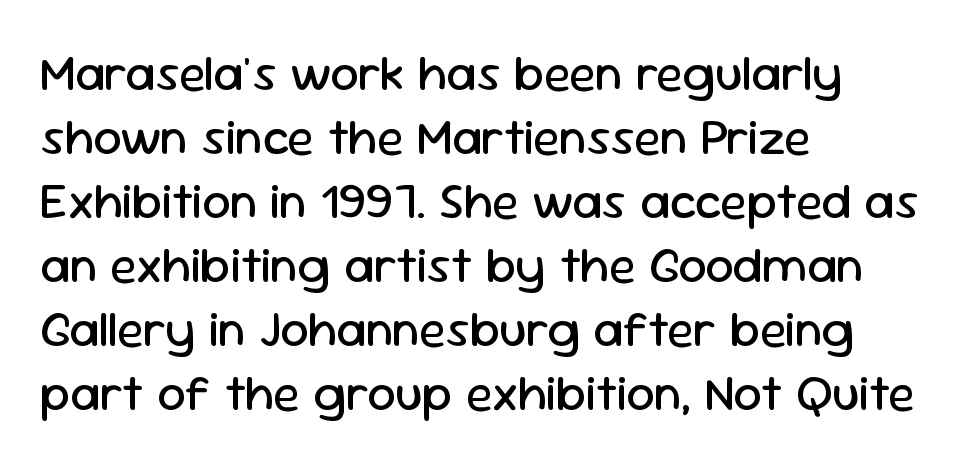
The image shows 50 px regular-weight sans-serif type, upright; set left-aligned, normal line spacing (1.28x), normal letter spacing, not underlined; low stroke contrast and a medium x-height.
